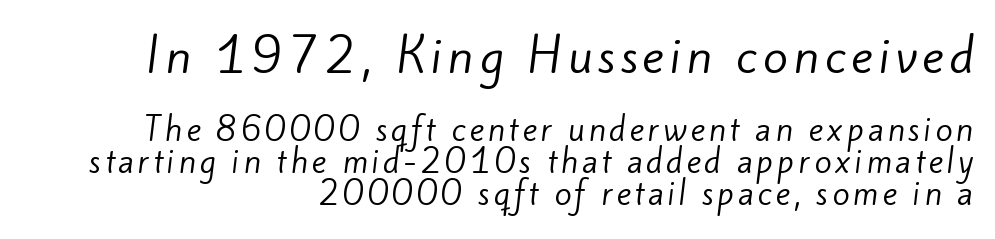
Descenders are the only things crossing below the line. Reading top to bottom, the characters get smaller at the block break. Is there much room between lines? No — they nearly touch. This is sans-serif lettering, the kind often seen on screens and signage. Is the stroke heavy? The answer is a plain regular-or-lighter. Alignment: flush right.
